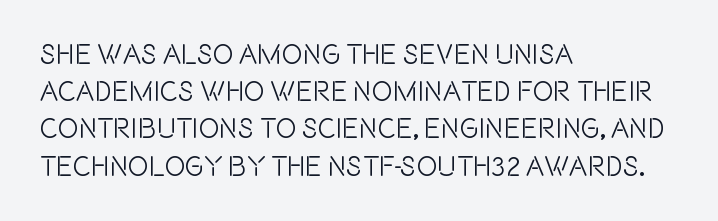
{"serif": "no", "italic": "no", "width": "condensed", "x_height": "large", "monospaced": "no", "underline": "no", "align": "left", "line_spacing": "normal", "line_spacing_ratio": 1.33, "letter_spacing": "normal", "letter_spacing_em": 0.0, "glyph_px": 28}
